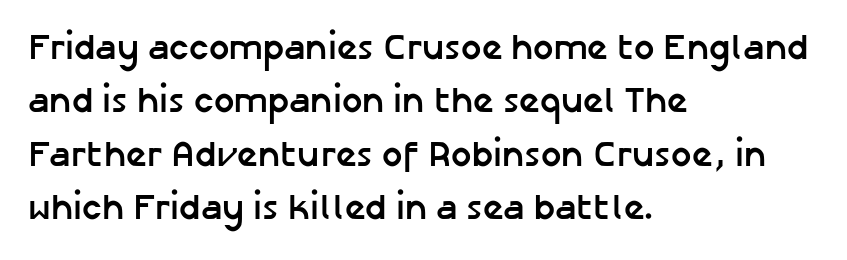
The image shows 36 px semibold sans-serif type, upright; set left-aligned, normal line spacing (1.48x), normal letter spacing, not underlined; low stroke contrast and a medium x-height.
